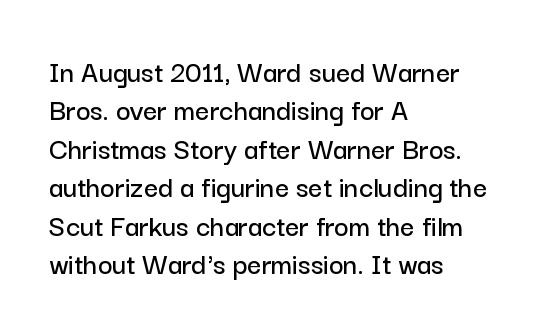
{"serif": "no", "italic": "no", "width": "normal", "stroke_contrast": "low", "x_height": "medium", "monospaced": "no", "underline": "no", "align": "left", "line_spacing_ratio": 1.24, "letter_spacing": "normal", "letter_spacing_em": 0.0, "glyph_px": 31}
